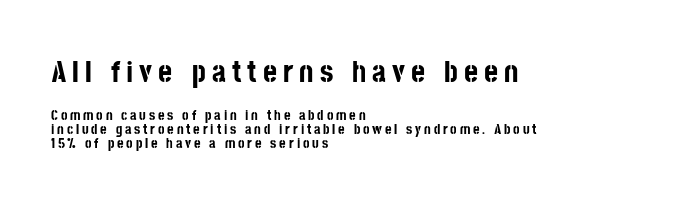
{"serif": "no", "italic": "no", "bold": "yes", "weight": "bold", "width": "condensed", "stroke_contrast": "low", "x_height": "large", "monospaced": "no", "underline": "no", "align": "left", "line_spacing": "tight", "line_spacing_ratio": 1.0, "letter_spacing": "wide", "letter_spacing_em": 0.2, "larger_block": "first", "size_ratio": 2.14, "glyph_px": 30}
